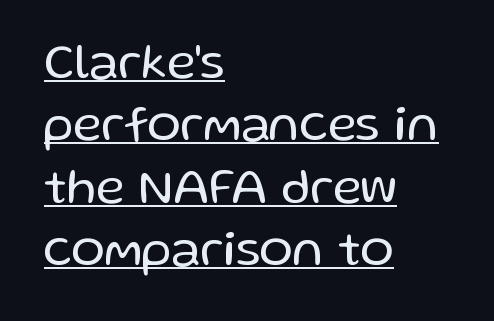
Q: Is the text bold? A: No.
Q: Is the text italic (slanted)? A: No, it is upright.
Q: Is the typeface a serif or a sans-serif typeface? A: Sans-serif.
Q: Is the text underlined? A: Yes.
Q: How is the paragraph aligned? A: Left-aligned.
Q: Is the spacing between letters normal or unusually wide? A: Normal.
Q: Is the spacing between lines tight, normal or loose? A: Normal.
Q: Width (condensed, normal, or wide)? A: Normal.
Q: Stroke contrast? A: Low.
Q: x-height? A: Medium.
Q: Monospaced? A: No.
